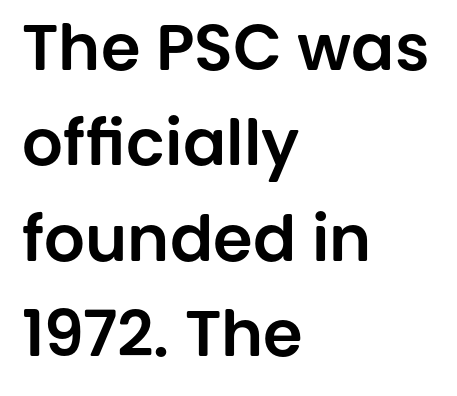
{"serif": "no", "italic": "no", "width": "normal", "stroke_contrast": "low", "x_height": "large", "monospaced": "no", "underline": "no", "align": "left", "line_spacing": "normal", "line_spacing_ratio": 1.49, "letter_spacing": "normal", "letter_spacing_em": 0.0, "glyph_px": 64}
